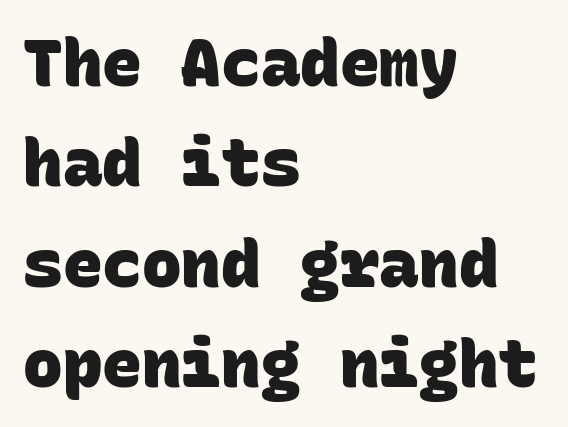
A typesetter would call this monospace, since all characters share one set width. Type style note: lacks serifs. Vertically, the passage feels balanced, rows spaced as you'd expect. How heavy is the stroke? Heavy — this is a bold. Lines of text with bare space underneath. If you drew a ruler down the left edge, every line would touch it.
